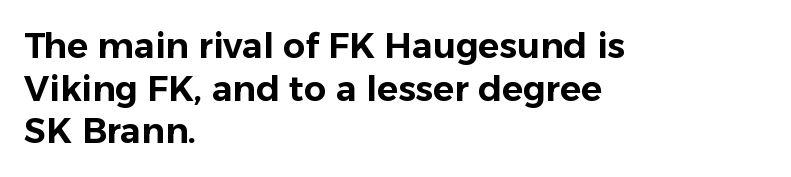
Q: Is the text italic (slanted)? A: No, it is upright.
Q: Is the typeface a serif or a sans-serif typeface? A: Sans-serif.
Q: Is the text underlined? A: No.
Q: How is the paragraph aligned? A: Left-aligned.
Q: Is the spacing between letters normal or unusually wide? A: Normal.
Q: Width (condensed, normal, or wide)? A: Normal.
Q: Stroke contrast? A: Low.
Q: x-height? A: Medium.
Q: Monospaced? A: No.
